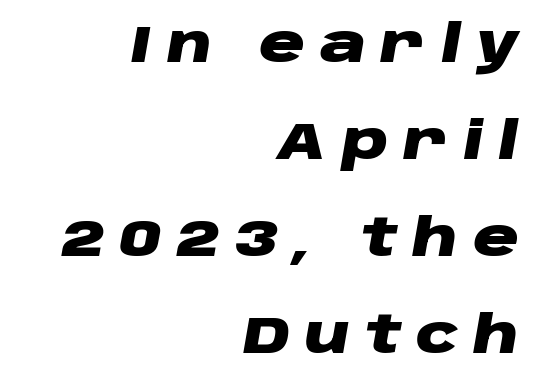
The image shows 51 px heavy, wide type, italic (leaning right); set right-aligned, loose line spacing (1.9x), unusually wide letter spacing (+0.29 em), not underlined; low stroke contrast and a large x-height.
